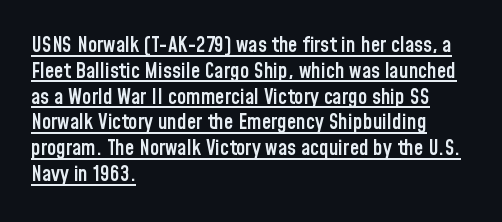
{"italic": "no", "bold": "semi", "underline": "yes", "align": "left", "line_spacing_ratio": 1.23, "letter_spacing": "normal", "letter_spacing_em": 0.0, "glyph_px": 21}
